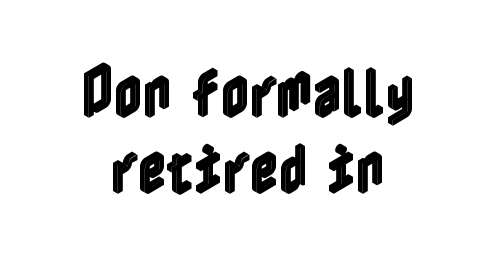
The image shows 56 px condensed type, upright; set centered, normal line spacing (1.35x), normal letter spacing, not underlined; a medium x-height.
